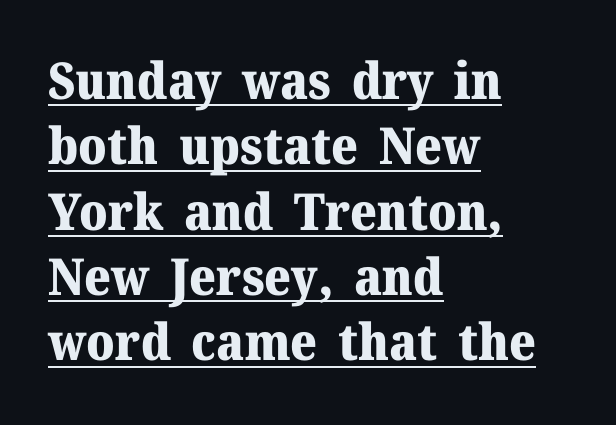
The image shows 51 px heavy serif type, upright; set left-aligned, normal line spacing (1.28x), normal letter spacing, underlined; medium stroke contrast and a medium x-height.
